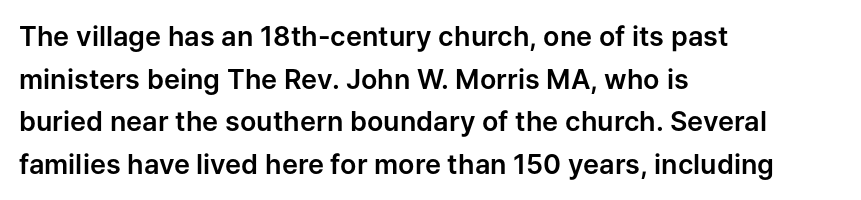
The image shows 27 px text type, upright; set left-aligned, normal line spacing (1.58x), normal letter spacing, not underlined.
